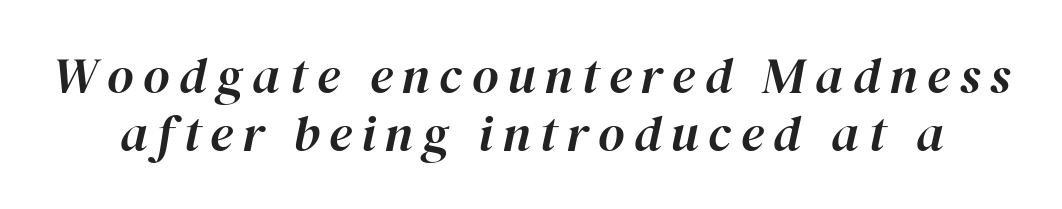
{"italic": "yes", "lean": "right", "slant_degrees": 12, "width": "normal", "stroke_contrast": "high", "x_height": "medium", "monospaced": "no", "underline": "no", "line_spacing": "tight", "line_spacing_ratio": 1.13, "glyph_px": 51}
